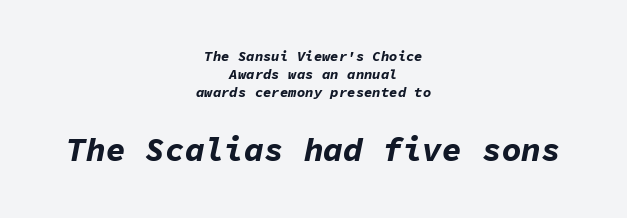
{"italic": "yes", "lean": "right", "slant_degrees": 11, "bold": "yes", "weight": "bold", "width": "normal", "stroke_contrast": "low", "x_height": "medium", "monospaced": "yes", "underline": "no", "align": "center", "line_spacing": "normal", "line_spacing_ratio": 1.3, "letter_spacing": "normal", "letter_spacing_em": 0.0, "larger_block": "second", "size_ratio": 2.36, "glyph_px": 33}
